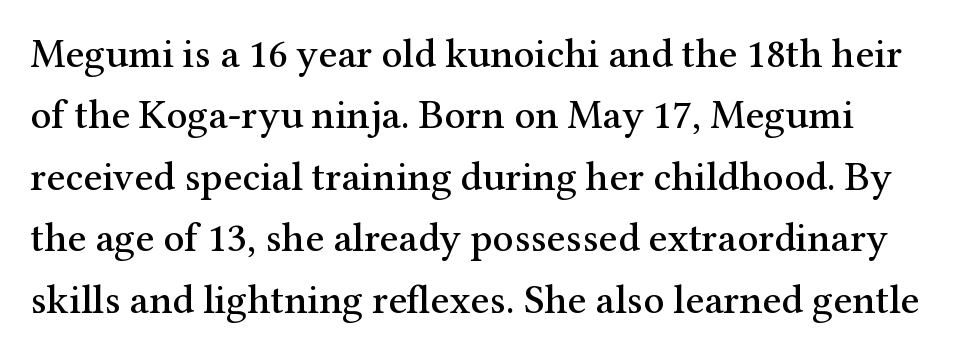
The image shows 41 px serif type, upright; set normal line spacing (1.5x), normal letter spacing, not underlined; medium stroke contrast and a medium x-height.
